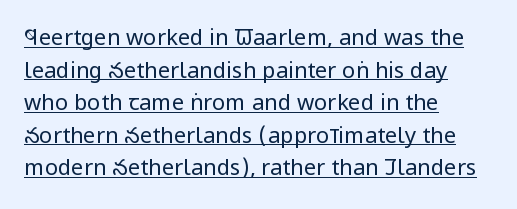
Q: Is the text bold? A: No.
Q: Is the text italic (slanted)? A: No, it is upright.
Q: Is the text underlined? A: Yes.
Q: How is the paragraph aligned? A: Left-aligned.
Q: Is the spacing between letters normal or unusually wide? A: Normal.
Q: Is the spacing between lines tight, normal or loose? A: Normal.
